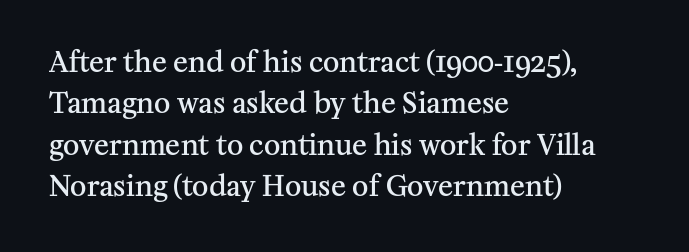
Q: Is the text bold? A: Semi-bold.
Q: Is the text italic (slanted)? A: No, it is upright.
Q: Is the typeface a serif or a sans-serif typeface? A: Serif.
Q: Is the text underlined? A: No.
Q: How is the paragraph aligned? A: Left-aligned.
Q: Is the spacing between letters normal or unusually wide? A: Normal.
Q: Is the spacing between lines tight, normal or loose? A: Normal.
Q: Width (condensed, normal, or wide)? A: Normal.
Q: Stroke contrast? A: Medium.
Q: x-height? A: Medium.
Q: Monospaced? A: No.
